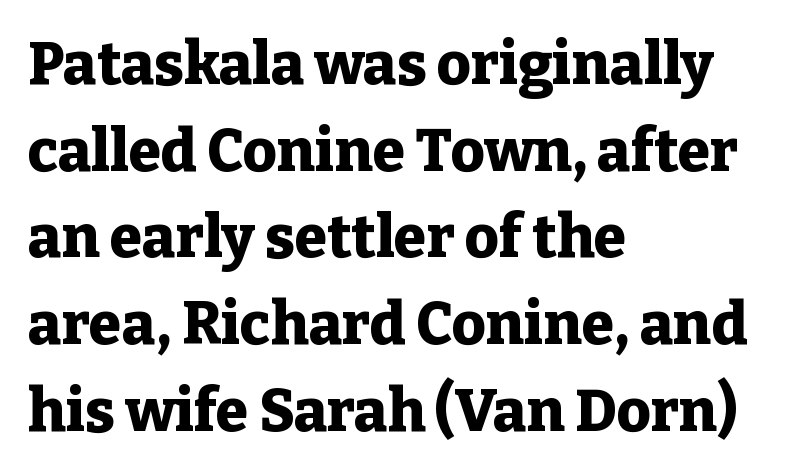
Typographic density is high because the face is bold. The type sits square on the baseline with zero lean. Type style note: has serifs. Caption: standard tracking, unaltered.
